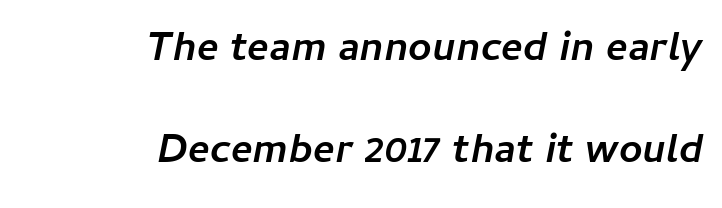
{"italic": "yes", "lean": "right", "slant_degrees": 11, "bold": "yes", "weight": "semibold", "width": "normal", "stroke_contrast": "low", "x_height": "medium", "monospaced": "no", "underline": "no", "align": "right", "line_spacing": "loose", "line_spacing_ratio": 2.49, "letter_spacing": "normal", "letter_spacing_em": 0.0, "glyph_px": 41}
